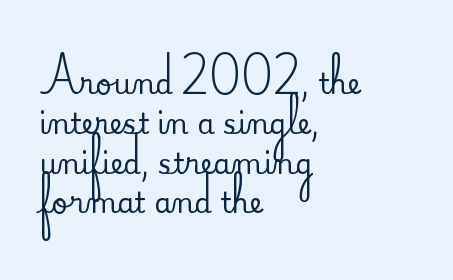
The image shows 28 px serif type, upright; set left-aligned, normal line spacing (1.42x), normal letter spacing, not underlined; medium stroke contrast and a small x-height.
